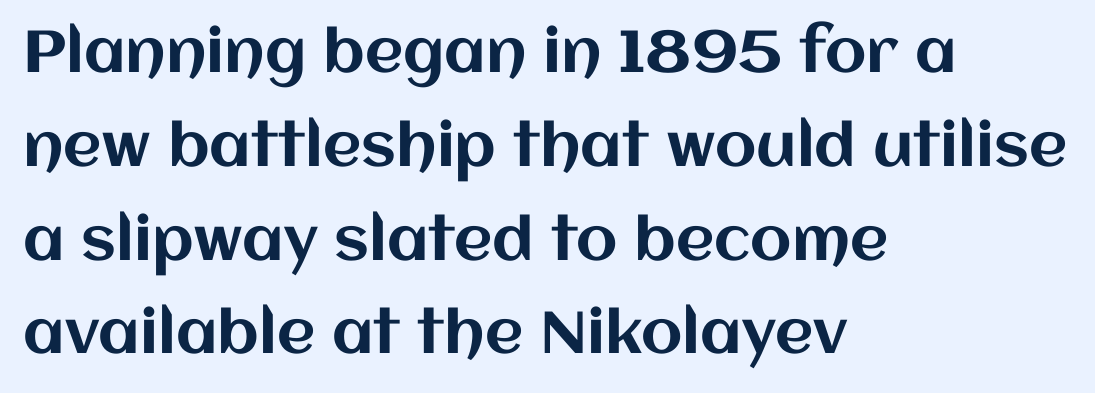
Line spacing here is normal. Posture: upright roman. Think of a printed novel: that variable character pitch is what you see here. Honestly, there is no underline to notice here at all. Notice how the passage keeps a crisp vertical edge on the left only.
